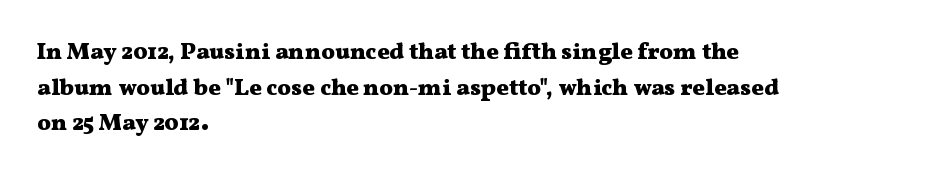
{"italic": "no", "bold": "yes", "underline": "no", "align": "left", "line_spacing": "normal", "line_spacing_ratio": 1.55, "letter_spacing": "normal", "letter_spacing_em": 0.0, "glyph_px": 23}
